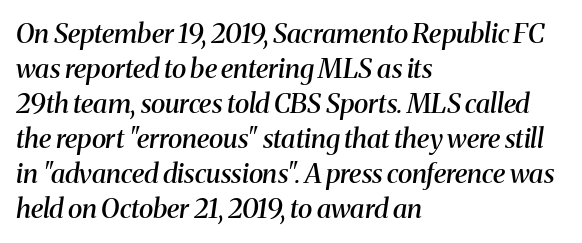
Compared with a centered layout, this one pins lines to the left instead. The sample has been set in demibold, a notch under bold. No word sits above an underline. When letters slant like this, we call the style italic. The vertical gap from one line to the next is medium.
